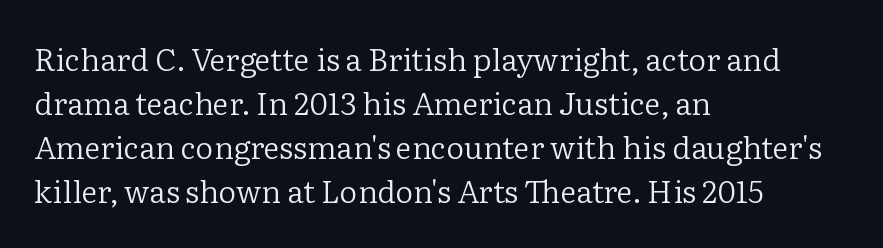
The rendering anchors every line to the left-hand side. Examine the stroke ends and you'll spot serifs. Inter-character spacing is left at the font's built-in metrics. This sample has the flowing, uneven cadence of proportional lettering. The face looks like a standard text weight, possibly lighter. The strip under each line holds only bare page.
